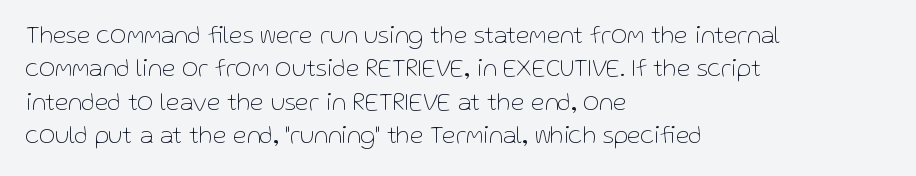
The image shows 25 px text type, upright; set left-aligned, normal line spacing (1.34x), normal letter spacing, not underlined.
